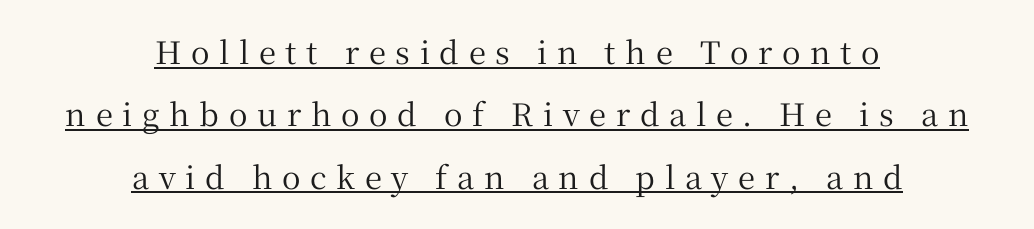
Regarding serifs, this sample has them. The lines are quadded center. You can see a thin bar hugging the bottom of the glyphs. The tracking jumps out immediately: characters are airy and widely separated. Widely set lines give the paragraph a tall, airy silhouette.
